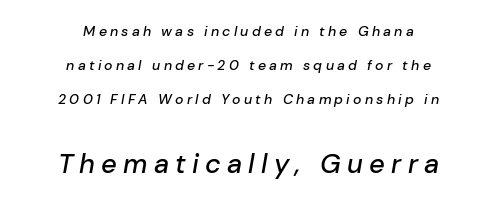
The image shows 27 px text type, italic (leaning right); set centered, loose line spacing (2.44x), unusually wide letter spacing (+0.23 em), not underlined; the second (bottom) block is 1.93x larger.
